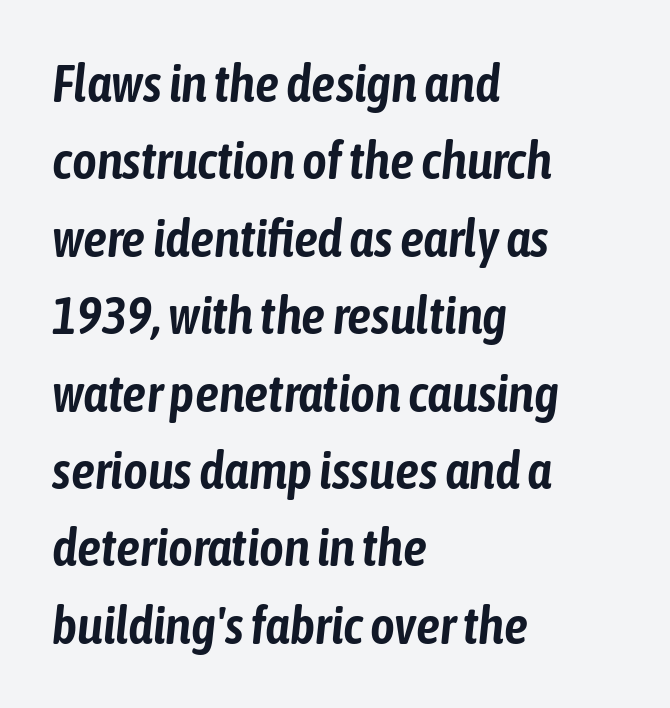
Q: Is the text italic (slanted)? A: Yes, it leans right by about 6 degrees.
Q: Is the text underlined? A: No.
Q: How is the paragraph aligned? A: Left-aligned.
Q: Is the spacing between letters normal or unusually wide? A: Normal.
Q: Is the spacing between lines tight, normal or loose? A: Normal.
Q: Width (condensed, normal, or wide)? A: Condensed.
Q: Stroke contrast? A: Low.
Q: x-height? A: Medium.
Q: Monospaced? A: No.
